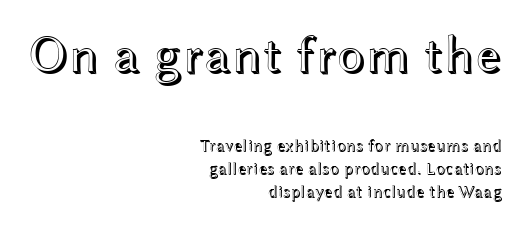
The image shows 52 px wide type, upright; set right-aligned, normal line spacing (1.34x), normal letter spacing, not underlined; the first (top) block is 3.06x larger; a medium x-height.
